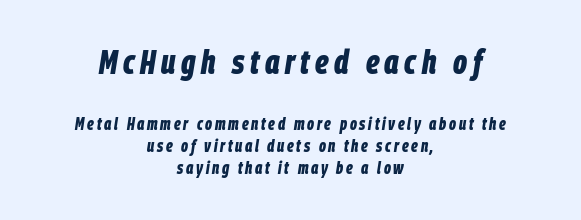
The rag falls on both sides of this text block equally. Reading top to bottom, the characters get smaller at the block break. The glyphs are unaccompanied by any horizontal stroke below them. Posture: slanted. Interline gaps are of average width in this sample.
